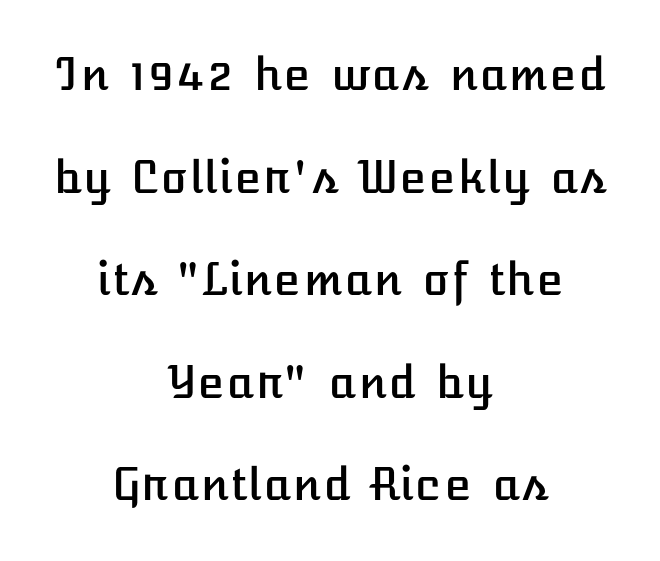
Q: Is the text italic (slanted)? A: No, it is upright.
Q: Is the text underlined? A: No.
Q: How is the paragraph aligned? A: Centered.
Q: Is the spacing between letters normal or unusually wide? A: Normal.
Q: Is the spacing between lines tight, normal or loose? A: Loose.
Q: Width (condensed, normal, or wide)? A: Normal.
Q: Stroke contrast? A: Low.
Q: x-height? A: Medium.
